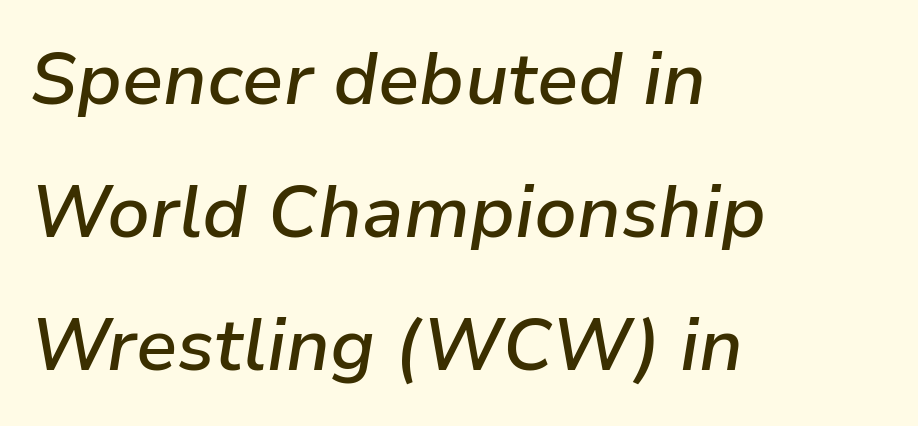
{"italic": "yes", "lean": "right", "slant_degrees": 9, "bold": "semi", "weight": "semibold", "width": "normal", "stroke_contrast": "low", "x_height": "medium", "monospaced": "no", "underline": "no", "align": "left", "line_spacing_ratio": 1.82, "letter_spacing": "normal", "letter_spacing_em": 0.0, "glyph_px": 73}
